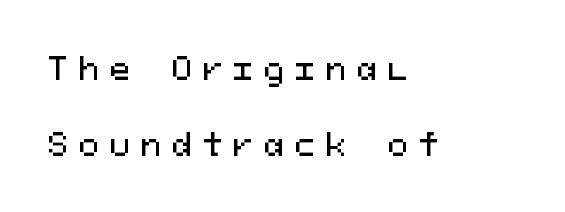
Students, observe: this is what heavily led, spacious text looks like. The horizontal fit of the characters is loose and conspicuously gappy. The text was rendered using a sans face with plain stroke endings. Compared with a centered layout, this one pins lines to the left instead. In terms of posture, this sample is upright.
